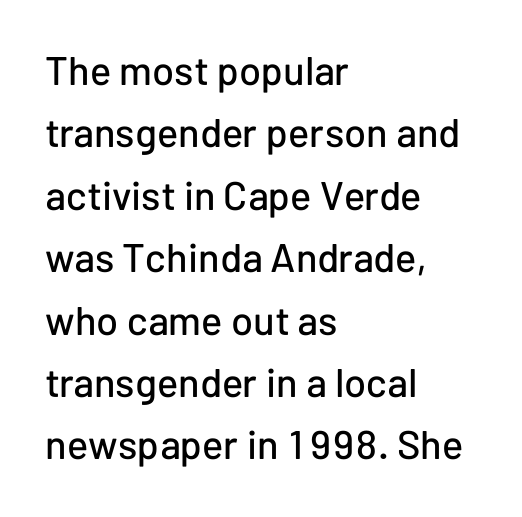
The image shows 40 px sans-serif type, upright; set left-aligned, normal line spacing (1.56x), normal letter spacing, not underlined; low stroke contrast and a medium x-height.
